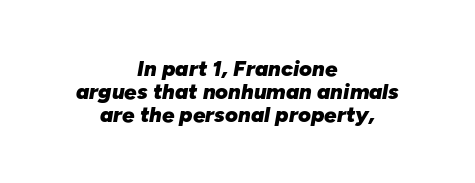
Q: Is the text bold? A: Yes.
Q: Is the text italic (slanted)? A: Yes, it leans right by about 10 degrees.
Q: Is the text underlined? A: No.
Q: How is the paragraph aligned? A: Centered.
Q: Is the spacing between letters normal or unusually wide? A: Normal.
Q: Is the spacing between lines tight, normal or loose? A: Tight.
